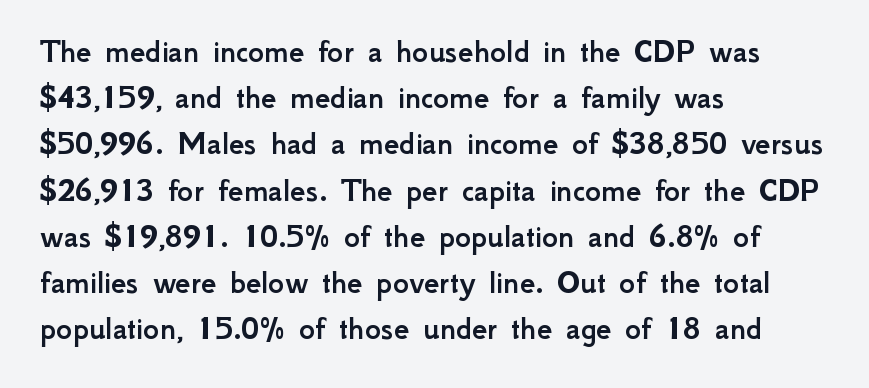
{"serif": "no", "italic": "no", "width": "normal", "stroke_contrast": "low", "x_height": "small", "monospaced": "no", "underline": "no", "align": "left", "line_spacing": "normal", "line_spacing_ratio": 1.36, "letter_spacing": "normal", "letter_spacing_em": 0.0, "glyph_px": 34}
